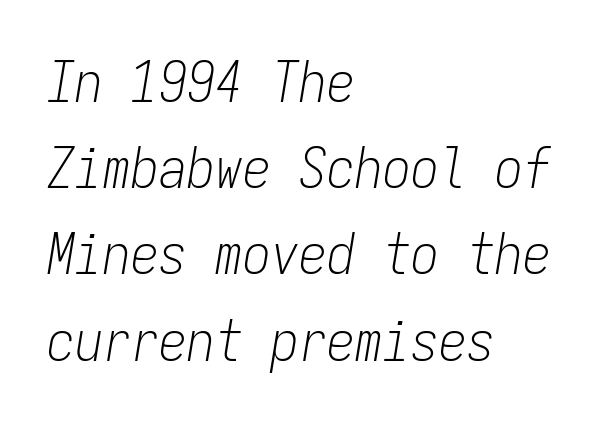
Q: Is the text bold? A: No.
Q: Is the text italic (slanted)? A: Yes, it leans right by about 9 degrees.
Q: Is the text underlined? A: No.
Q: How is the paragraph aligned? A: Left-aligned.
Q: Is the spacing between letters normal or unusually wide? A: Normal.
Q: Is the spacing between lines tight, normal or loose? A: Normal.
Q: Width (condensed, normal, or wide)? A: Condensed.
Q: Stroke contrast? A: Low.
Q: x-height? A: Medium.
Q: Monospaced? A: Yes.
